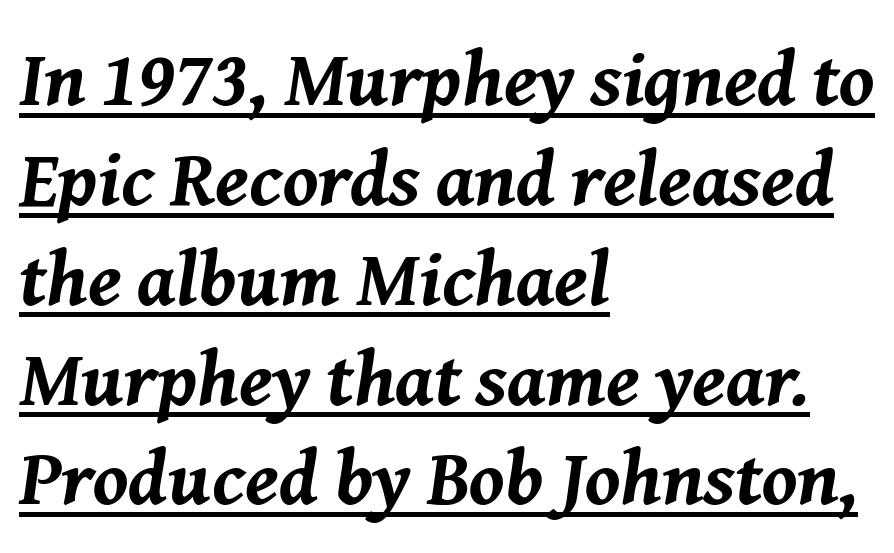
Q: Is the text bold? A: Yes.
Q: Is the text italic (slanted)? A: Yes, it leans right by about 8 degrees.
Q: Is the text underlined? A: Yes.
Q: How is the paragraph aligned? A: Left-aligned.
Q: Is the spacing between letters normal or unusually wide? A: Normal.
Q: Is the spacing between lines tight, normal or loose? A: Normal.
Q: Width (condensed, normal, or wide)? A: Normal.
Q: Stroke contrast? A: Medium.
Q: x-height? A: Medium.
Q: Monospaced? A: No.
